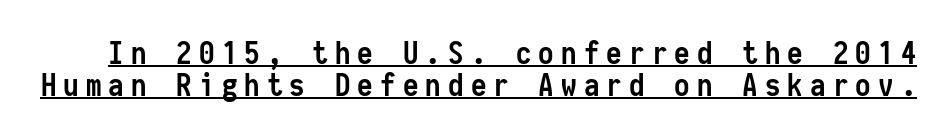
Q: Is the text bold? A: Yes.
Q: Is the text italic (slanted)? A: No, it is upright.
Q: Is the typeface a serif or a sans-serif typeface? A: Sans-serif.
Q: Is the text underlined? A: Yes.
Q: Is the spacing between letters normal or unusually wide? A: Unusually wide.
Q: Is the spacing between lines tight, normal or loose? A: Tight.
Q: Width (condensed, normal, or wide)? A: Condensed.
Q: Stroke contrast? A: Low.
Q: x-height? A: Medium.
Q: Monospaced? A: Yes.
